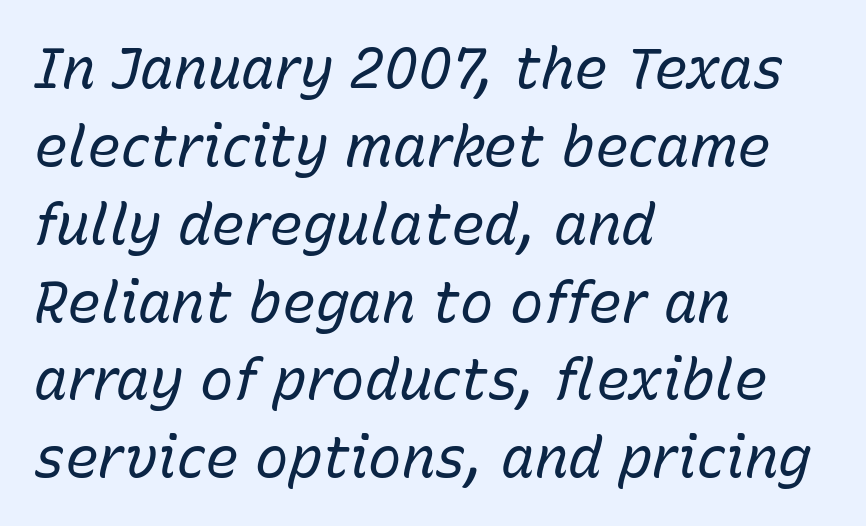
The area under the type is left untouched. The letters sit at their default tracking, neither squeezed nor spread. Notice how descenders clear the ascenders below comfortably — that's standard leading. Letters have the restrained weight of plain body copy at most. If you drew a line through each stem, it would be angled. Horizontal alignment here is leftward, the default for most running prose.
